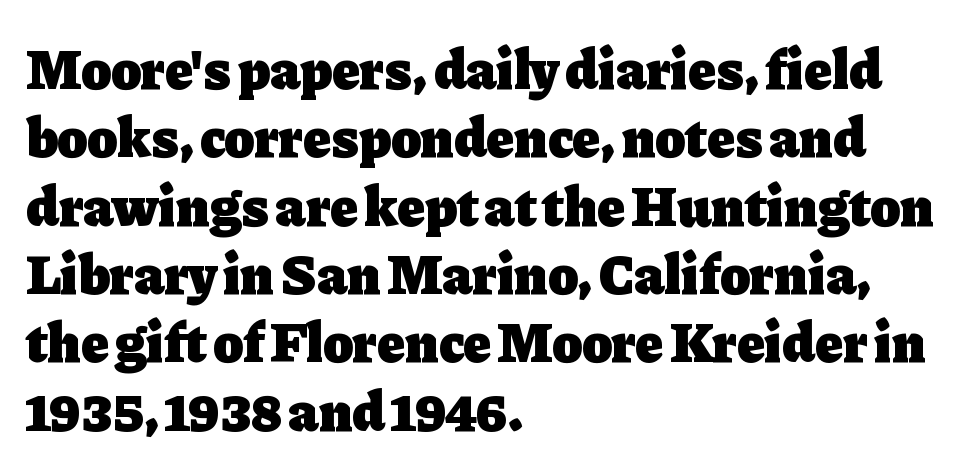
{"serif": "yes", "italic": "no", "bold": "yes", "weight": "heavy", "width": "normal", "stroke_contrast": "low", "x_height": "medium", "monospaced": "no", "underline": "no", "align": "left", "line_spacing_ratio": 1.22, "letter_spacing": "normal", "letter_spacing_em": 0.0, "glyph_px": 56}
